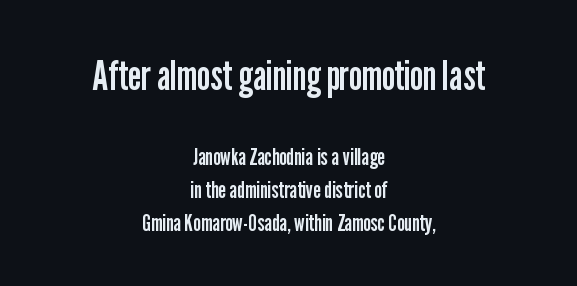
The image shows 42 px regular-weight, condensed sans-serif type, upright; set centered, normal line spacing (1.38x), normal letter spacing, not underlined; the first (top) block is 1.75x larger; low stroke contrast and a medium x-height.
